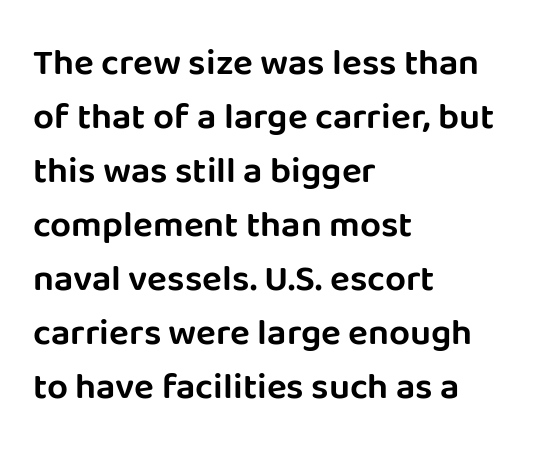
{"serif": "no", "italic": "no", "width": "normal", "stroke_contrast": "low", "x_height": "large", "monospaced": "no", "underline": "no", "align": "left", "line_spacing": "normal", "line_spacing_ratio": 1.46, "letter_spacing": "normal", "letter_spacing_em": 0.0, "glyph_px": 37}
